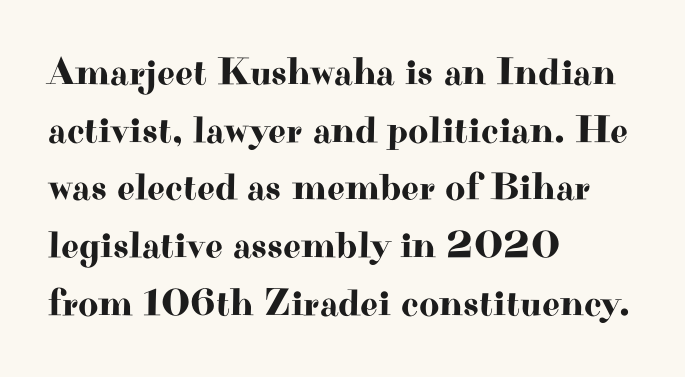
Q: Is the text italic (slanted)? A: No, it is upright.
Q: Is the typeface a serif or a sans-serif typeface? A: Serif.
Q: Is the text underlined? A: No.
Q: How is the paragraph aligned? A: Left-aligned.
Q: Is the spacing between letters normal or unusually wide? A: Normal.
Q: Is the spacing between lines tight, normal or loose? A: Normal.
Q: Width (condensed, normal, or wide)? A: Wide.
Q: Stroke contrast? A: High.
Q: x-height? A: Small.
Q: Monospaced? A: No.
